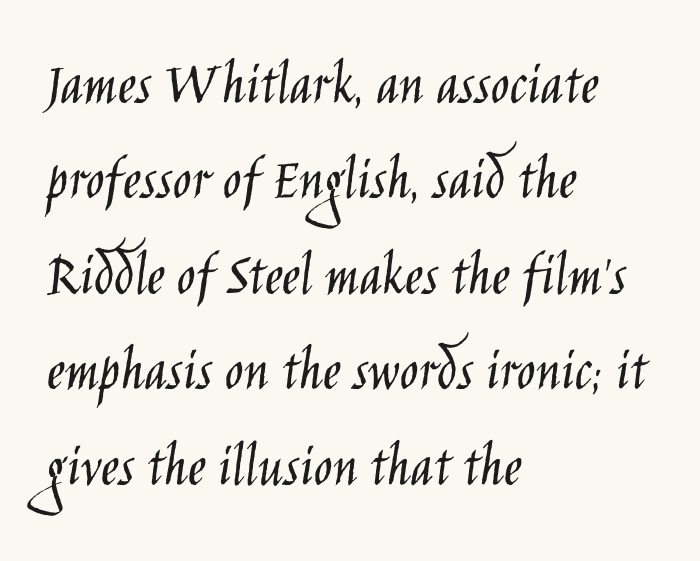
The image shows 62 px light, condensed sans-serif type; set left-aligned, normal line spacing (1.54x), normal letter spacing, not underlined; low stroke contrast and a large x-height.
